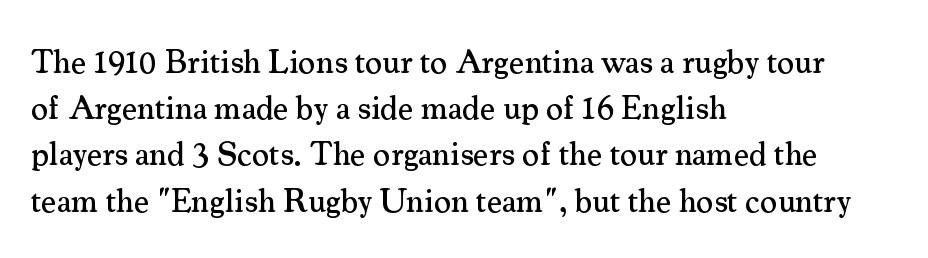
The image shows 33 px serif type, upright; set left-aligned, normal line spacing (1.4x), normal letter spacing, not underlined; medium stroke contrast and a small x-height.
